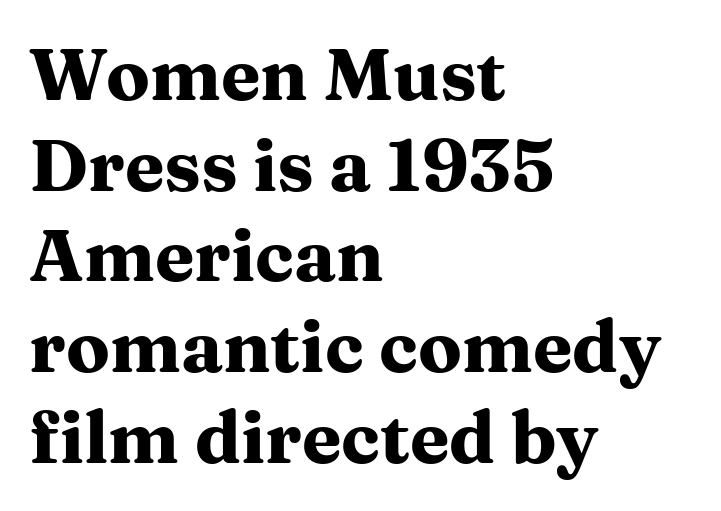
Q: Is the text bold? A: Yes.
Q: Is the text italic (slanted)? A: No, it is upright.
Q: Is the typeface a serif or a sans-serif typeface? A: Serif.
Q: Is the text underlined? A: No.
Q: How is the paragraph aligned? A: Left-aligned.
Q: Is the spacing between letters normal or unusually wide? A: Normal.
Q: Is the spacing between lines tight, normal or loose? A: Normal.
Q: Width (condensed, normal, or wide)? A: Wide.
Q: Stroke contrast? A: Medium.
Q: x-height? A: Medium.
Q: Monospaced? A: No.
